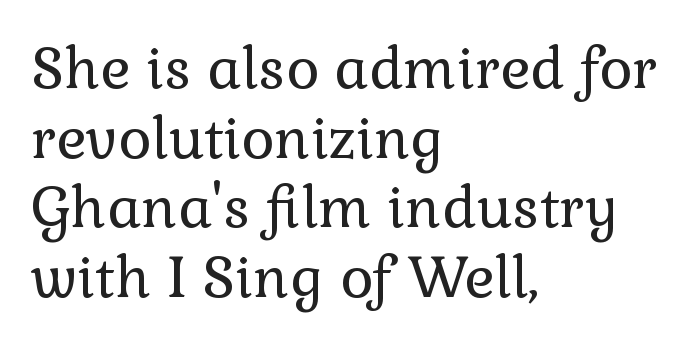
{"serif": "yes", "italic": "no", "bold": "no", "weight": "regular", "width": "normal", "x_height": "medium", "monospaced": "no", "underline": "no", "align": "left", "line_spacing_ratio": 1.22, "letter_spacing": "normal", "letter_spacing_em": 0.0, "glyph_px": 57}
